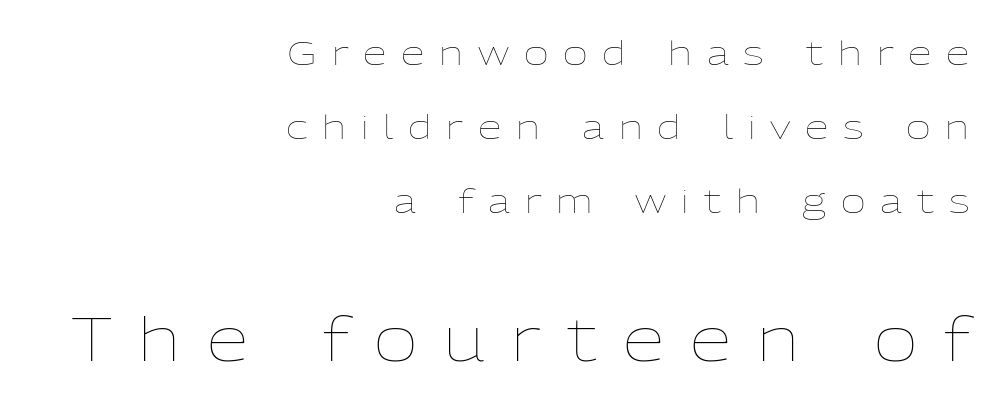
{"italic": "no", "bold": "no", "weight": "thin", "width": "normal", "stroke_contrast": "low", "x_height": "medium", "monospaced": "no", "underline": "no", "align": "right", "line_spacing": "loose", "line_spacing_ratio": 2.18, "letter_spacing": "wide", "letter_spacing_em": 0.44, "larger_block": "second", "size_ratio": 1.76, "glyph_px": 60}
